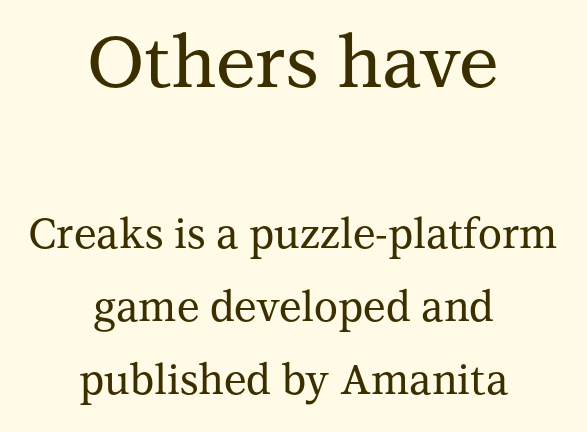
{"serif": "yes", "italic": "no", "width": "normal", "stroke_contrast": "medium", "x_height": "medium", "monospaced": "no", "underline": "no", "align": "center", "line_spacing_ratio": 1.78, "letter_spacing": "normal", "letter_spacing_em": 0.0, "larger_block": "first", "size_ratio": 1.76, "glyph_px": 72}
